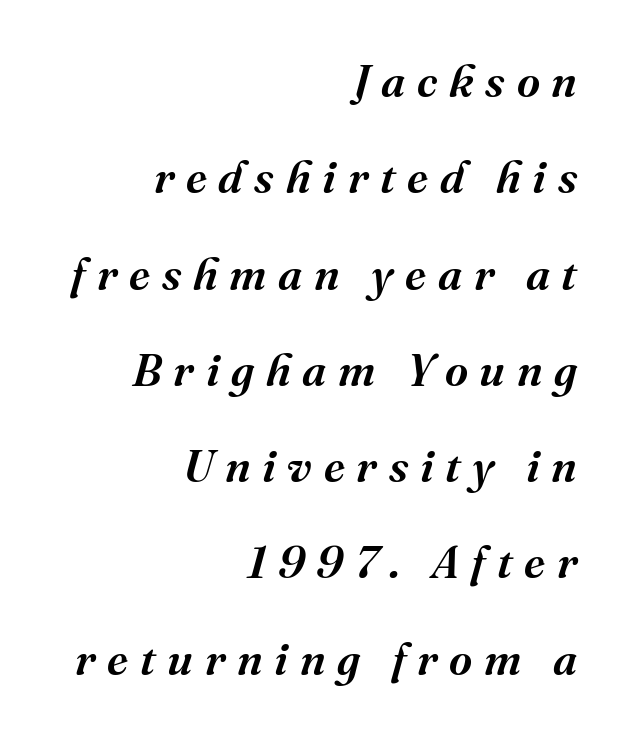
{"serif": "yes", "italic": "yes", "lean": "right", "slant_degrees": 16, "bold": "semi", "weight": "semibold", "width": "normal", "stroke_contrast": "medium", "x_height": "medium", "monospaced": "no", "underline": "no", "align": "right", "line_spacing": "loose", "line_spacing_ratio": 2.14, "letter_spacing": "wide", "letter_spacing_em": 0.26, "glyph_px": 45}
